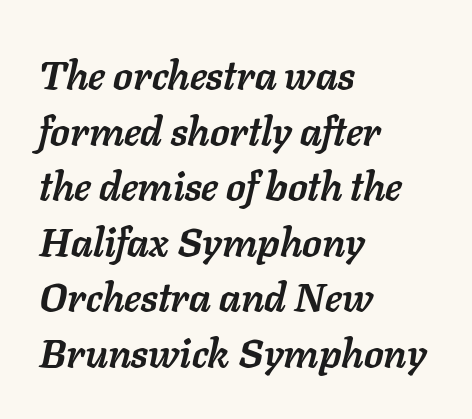
A normal amount of white space separates one row of letters from the next. The letters advance in unequal steps, a hallmark of proportional type. The type is set solid horizontally, with unmodified tracking. The lines are quadded left. A full-strength bold gives these letters their thick strokes. It's the slanting kind of type.
